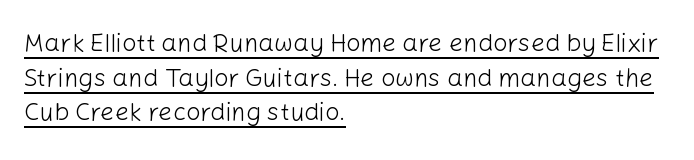
{"italic": "no", "bold": "no", "underline": "yes", "align": "left", "line_spacing": "normal", "line_spacing_ratio": 1.39, "letter_spacing": "normal", "letter_spacing_em": 0.0, "glyph_px": 25}
